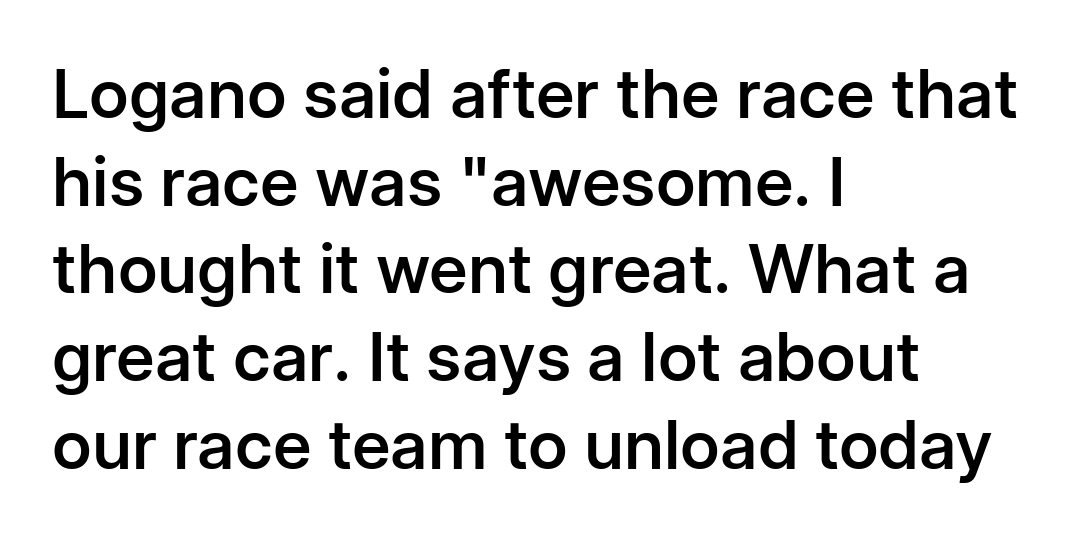
Nope, not italic — everything's standing straight. Each letter keeps its own natural width here, so spacing adapts to shape. The face used here is rendered with its standard letterfit. Quick note: underline off.
